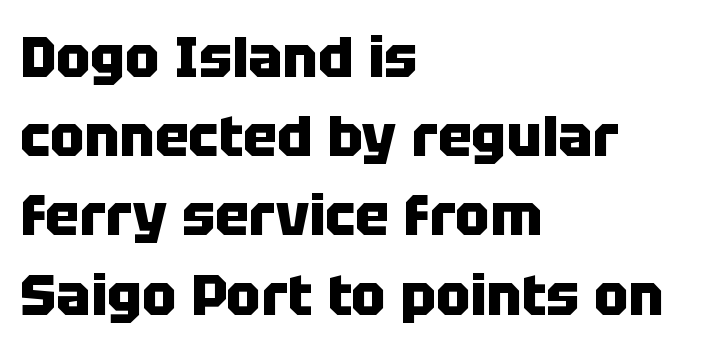
Q: Is the text bold? A: Yes.
Q: Is the text italic (slanted)? A: No, it is upright.
Q: Is the typeface a serif or a sans-serif typeface? A: Sans-serif.
Q: Is the text underlined? A: No.
Q: How is the paragraph aligned? A: Left-aligned.
Q: Is the spacing between letters normal or unusually wide? A: Normal.
Q: Is the spacing between lines tight, normal or loose? A: Normal.
Q: Width (condensed, normal, or wide)? A: Normal.
Q: Stroke contrast? A: Low.
Q: x-height? A: Large.
Q: Monospaced? A: No.
